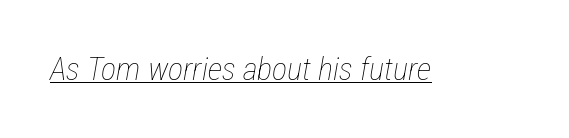
{"italic": "yes", "lean": "right", "slant_degrees": 12, "bold": "no", "weight": "thin", "width": "condensed", "stroke_contrast": "low", "x_height": "medium", "monospaced": "no", "underline": "yes", "letter_spacing": "normal", "letter_spacing_em": 0.0, "glyph_px": 32}
